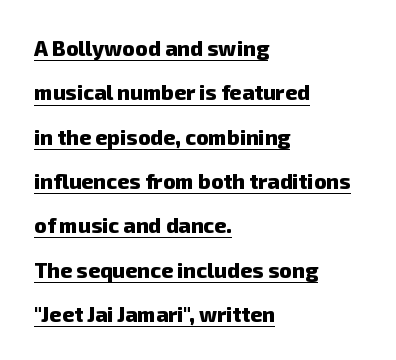
{"bold": "yes", "underline": "yes", "align": "left", "line_spacing": "loose", "line_spacing_ratio": 2.11, "letter_spacing": "normal", "letter_spacing_em": 0.0, "glyph_px": 21}
